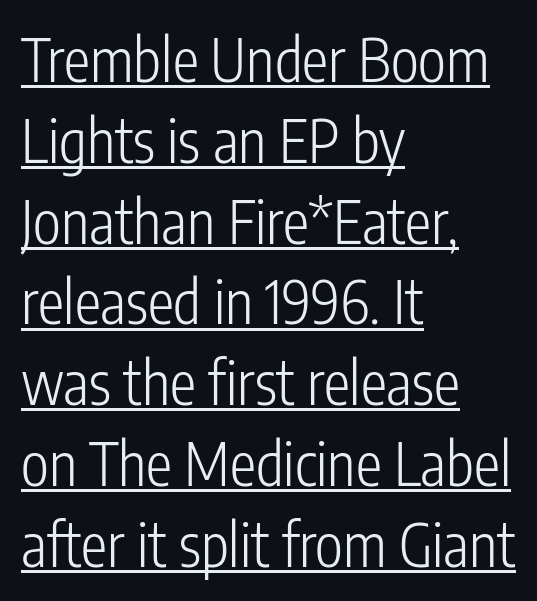
Tall strokes in this sample are plumb rather than angled. The passage is arranged the way most books set body copy — flush left. Caption: lettering with a line underneath. Standard letterfit; no display-style spreading of the glyphs. Unbolded letterforms with no extra heft.
